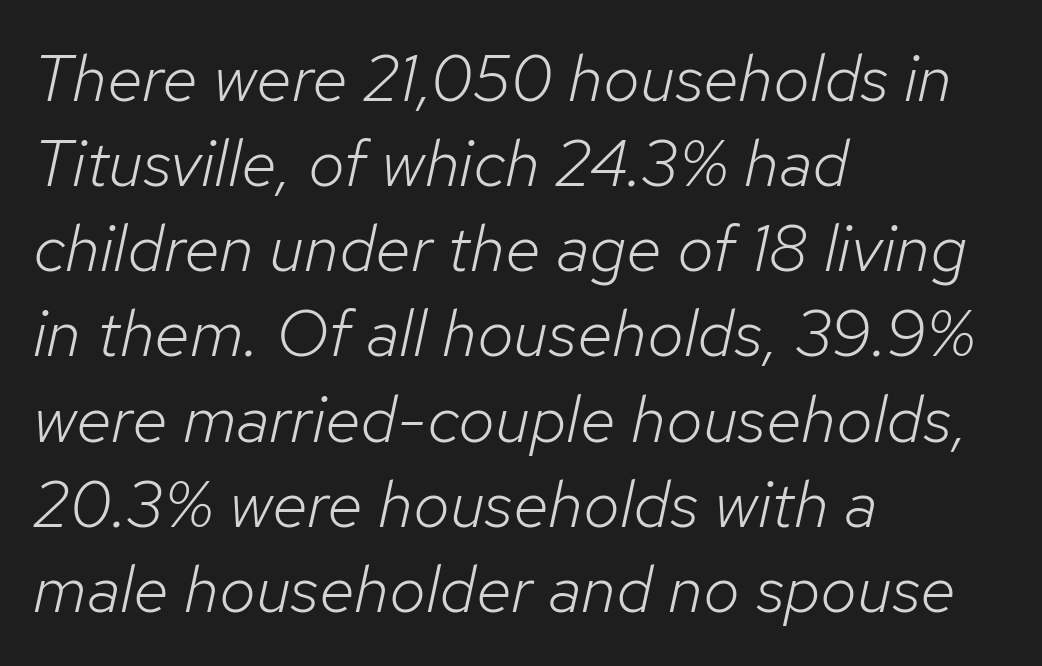
Q: Is the text bold? A: No.
Q: Is the text italic (slanted)? A: Yes, it leans right by about 12 degrees.
Q: Is the text underlined? A: No.
Q: How is the paragraph aligned? A: Left-aligned.
Q: Is the spacing between letters normal or unusually wide? A: Normal.
Q: Is the spacing between lines tight, normal or loose? A: Normal.
Q: Width (condensed, normal, or wide)? A: Normal.
Q: Stroke contrast? A: Low.
Q: x-height? A: Medium.
Q: Monospaced? A: No.
